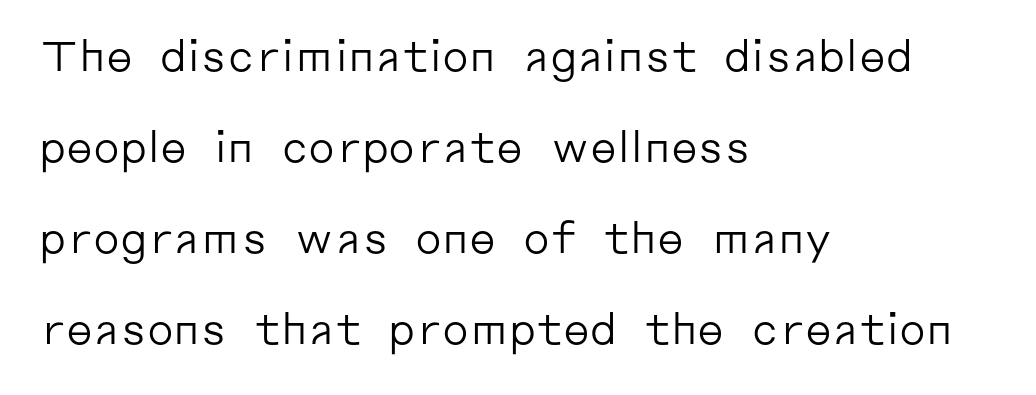
The image shows 42 px regular-weight sans-serif type, upright; set left-aligned, loose line spacing (2.17x), normal letter spacing, not underlined; low stroke contrast and a medium x-height.
